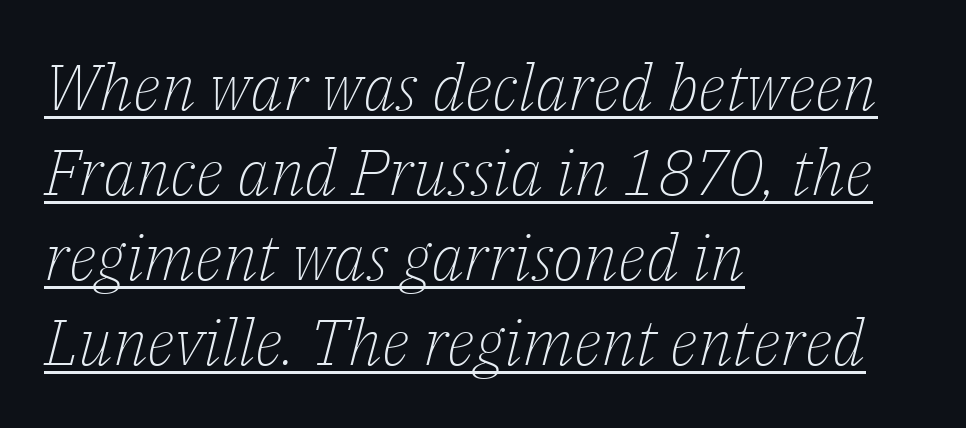
The image shows 64 px light serif type, italic (leaning right); set left-aligned, normal line spacing (1.33x), normal letter spacing, underlined; low stroke contrast and a medium x-height.
